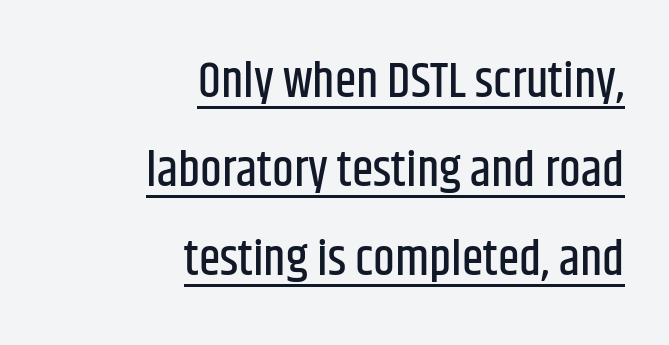
The image shows 49 px condensed sans-serif type, upright; set right-aligned, line spacing 1.82x, normal letter spacing, underlined; low stroke contrast and a large x-height.
